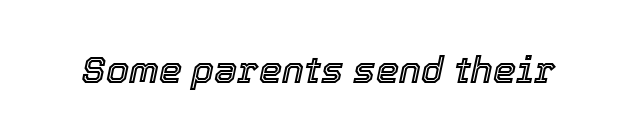
{"italic": "yes", "lean": "right", "slant_degrees": 12, "width": "normal", "x_height": "medium", "monospaced": "no", "underline": "no", "letter_spacing": "normal", "letter_spacing_em": 0.0, "glyph_px": 37}
